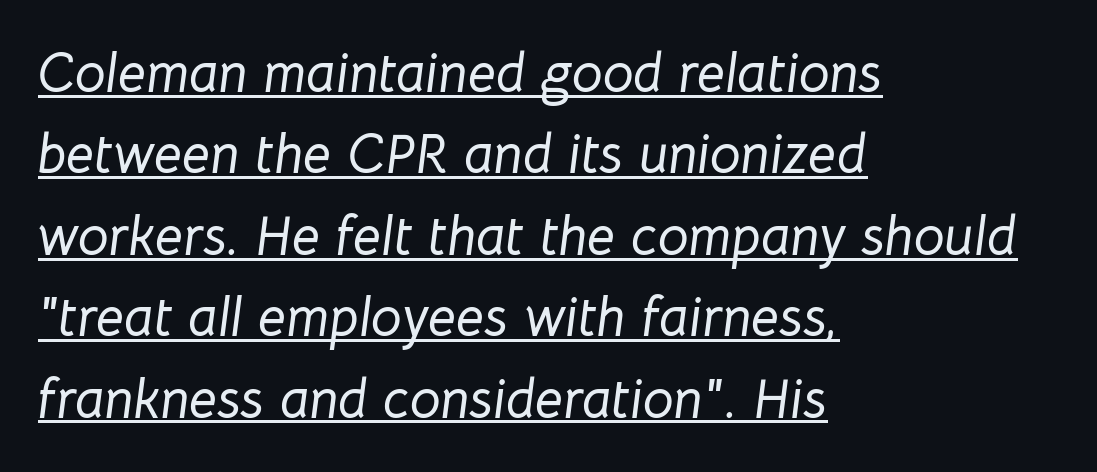
{"italic": "yes", "lean": "right", "slant_degrees": 8, "width": "normal", "stroke_contrast": "low", "x_height": "medium", "monospaced": "no", "underline": "yes", "align": "left", "line_spacing": "normal", "line_spacing_ratio": 1.48, "letter_spacing": "normal", "letter_spacing_em": 0.0, "glyph_px": 55}
